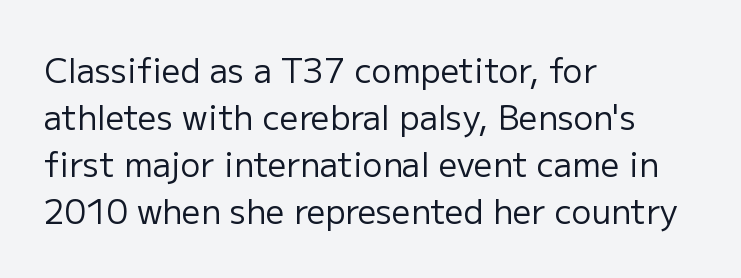
The image shows 33 px regular-weight sans-serif type, upright; set left-aligned, normal line spacing (1.42x), normal letter spacing, not underlined; low stroke contrast and a medium x-height.
